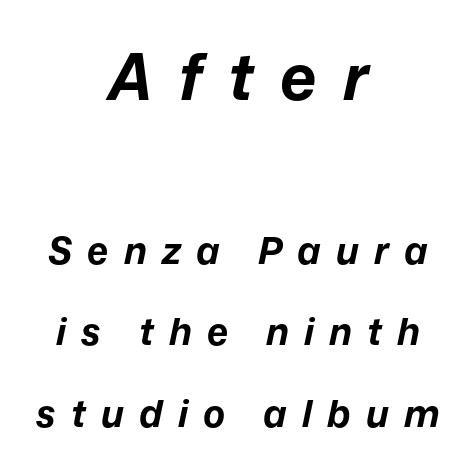
Each word looks stretched out because of the extra space between its letters. The rendering applies a slant to the glyphs. Here the first block reads like a headline and the second like body copy. A dark, heavy texture on the line: the type is bold. The space beneath each line is pristine and unruled.
